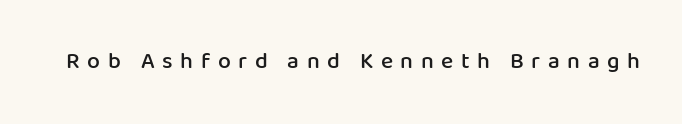
Every character sits straight up, as roman type does. The glyphs are unaccompanied by any horizontal stroke below them. Words appear elongated and porous because spacing is wide. Weight: semibold (demi).
